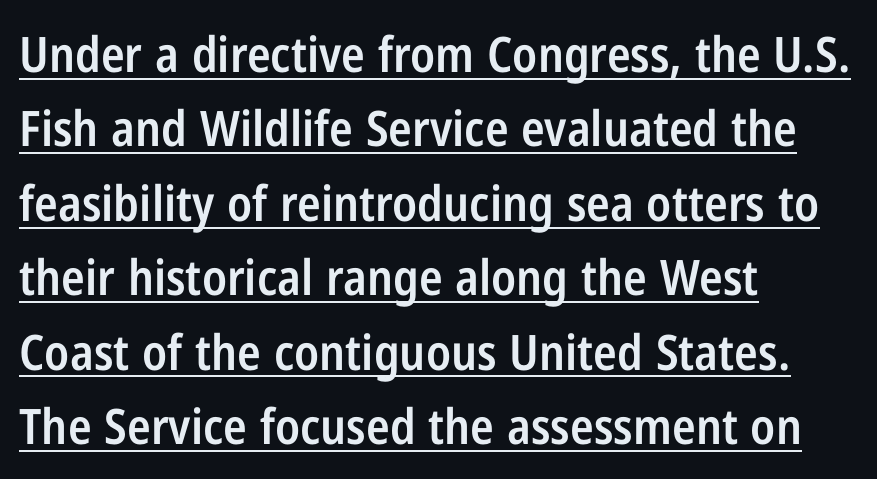
{"serif": "no", "italic": "no", "bold": "semi", "weight": "semibold", "width": "condensed", "stroke_contrast": "low", "x_height": "medium", "monospaced": "no", "underline": "yes", "align": "left", "line_spacing": "normal", "line_spacing_ratio": 1.52, "letter_spacing": "normal", "letter_spacing_em": 0.0, "glyph_px": 49}
